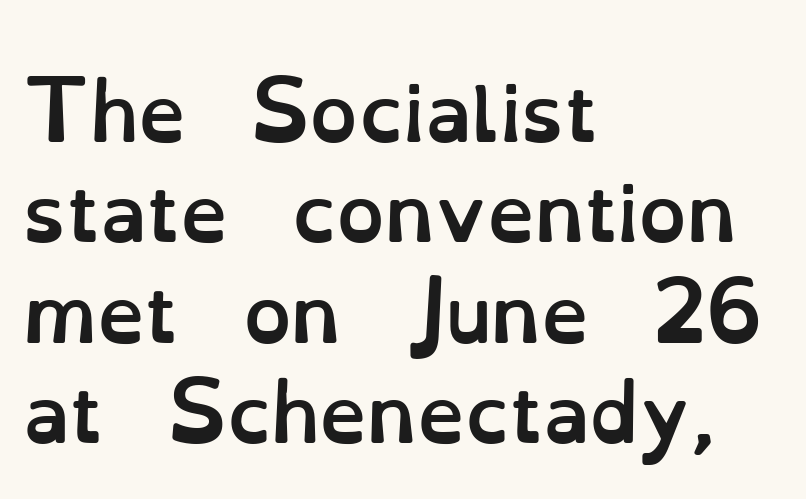
{"italic": "no", "bold": "yes", "weight": "semibold", "width": "normal", "stroke_contrast": "low", "x_height": "small", "monospaced": "no", "underline": "no", "align": "left", "line_spacing": "normal", "line_spacing_ratio": 1.32, "letter_spacing": "normal", "letter_spacing_em": 0.0, "glyph_px": 76}
